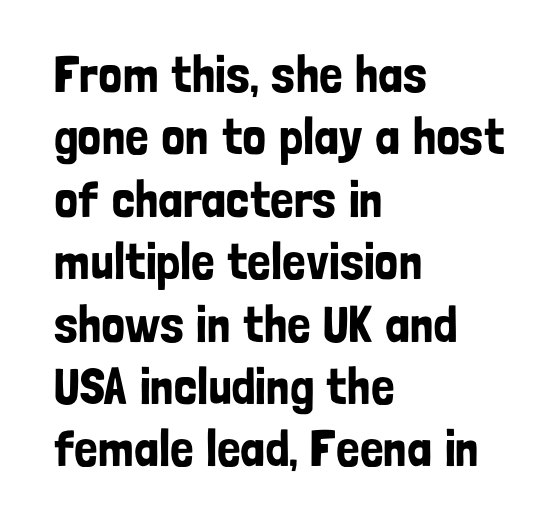
Type style note: lacks serifs. This rendering features lettering with no underline. Each line starts at the same left margin while the right side varies. These lines are rendered in a variable-pitch font. Nope, not italic — everything's standing straight. Is the letter spacing exaggerated? No — it looks like the ordinary default.
